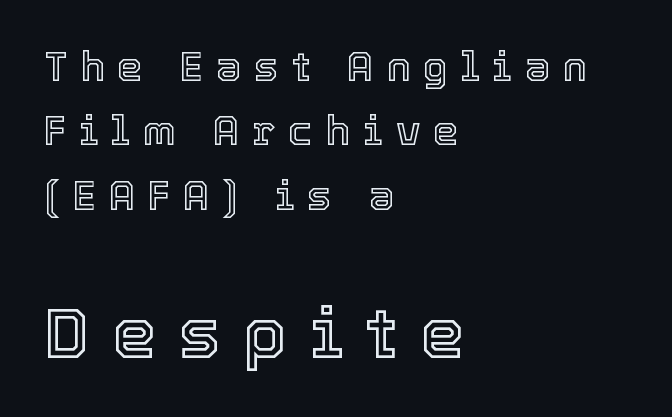
The image shows 71 px text type, upright; set left-aligned, normal line spacing (1.57x), unusually wide letter spacing (+0.31 em), not underlined; the second (bottom) block is 1.73x larger; a medium x-height.
